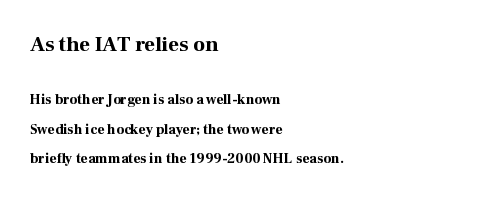
The image shows 21 px bold type, upright; set left-aligned, loose line spacing (2.08x), normal letter spacing, not underlined; the first (top) block is 1.5x larger.
